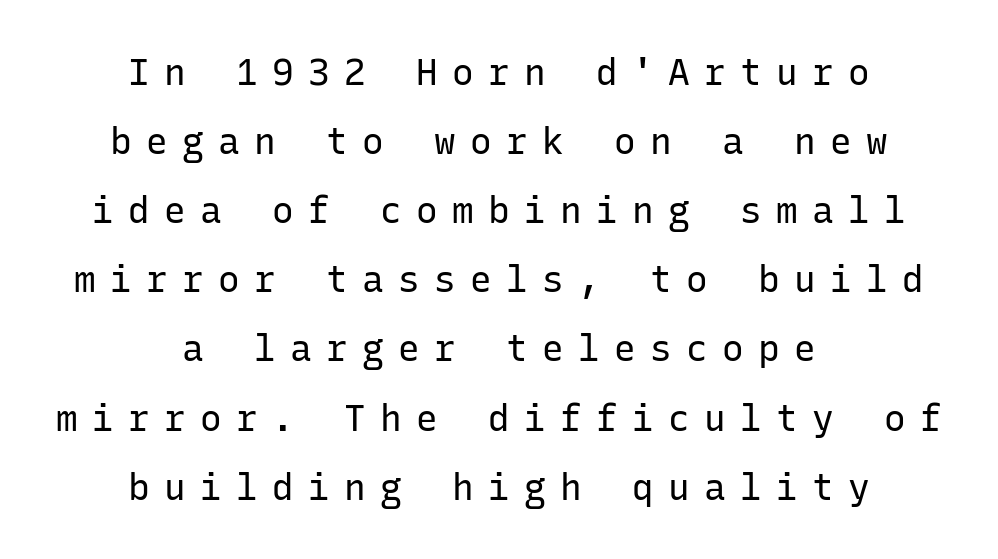
The image shows 36 px regular-weight sans-serif type, upright, monospaced; set centered, loose line spacing (1.92x), unusually wide letter spacing (+0.4 em), not underlined; low stroke contrast and a medium x-height.
